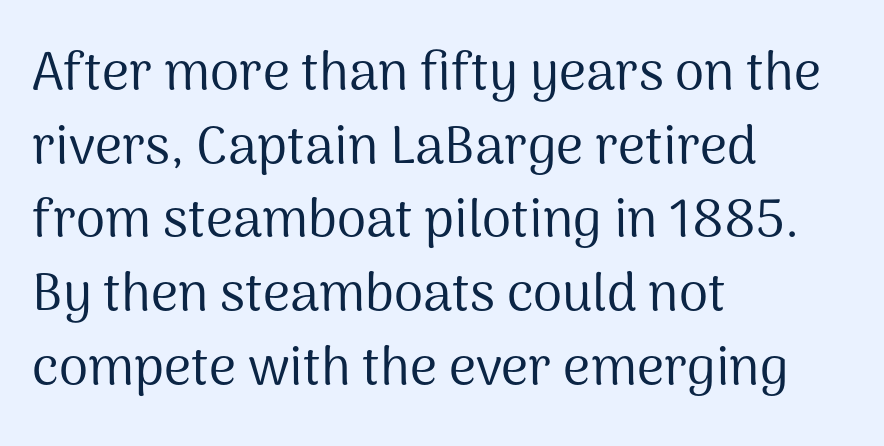
{"serif": "no", "italic": "no", "bold": "no", "weight": "regular", "width": "normal", "stroke_contrast": "medium", "x_height": "medium", "monospaced": "no", "underline": "no", "align": "left", "line_spacing": "normal", "line_spacing_ratio": 1.39, "letter_spacing": "normal", "letter_spacing_em": 0.0, "glyph_px": 53}
